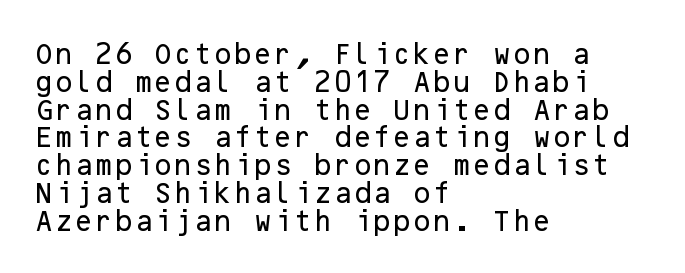
Here the glyphs are tracked normally, forming tight word shapes. The specimen omits any rule beneath the text block's lines. Vertical strokes here are truly vertical. The lines in this sample share a left origin and differ only in where they stop.
